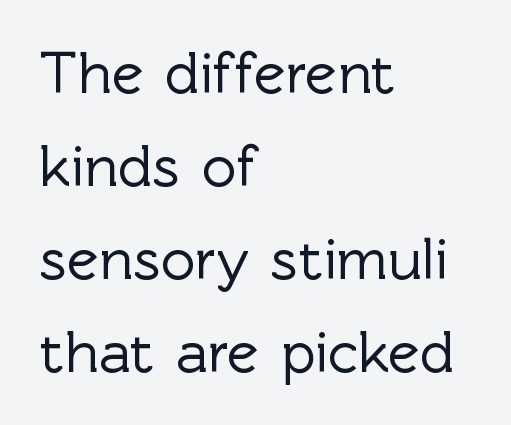
Q: Is the text italic (slanted)? A: No, it is upright.
Q: Is the typeface a serif or a sans-serif typeface? A: Sans-serif.
Q: Is the text underlined? A: No.
Q: How is the paragraph aligned? A: Left-aligned.
Q: Is the spacing between letters normal or unusually wide? A: Normal.
Q: Is the spacing between lines tight, normal or loose? A: Normal.
Q: Width (condensed, normal, or wide)? A: Normal.
Q: x-height? A: Medium.
Q: Monospaced? A: No.
